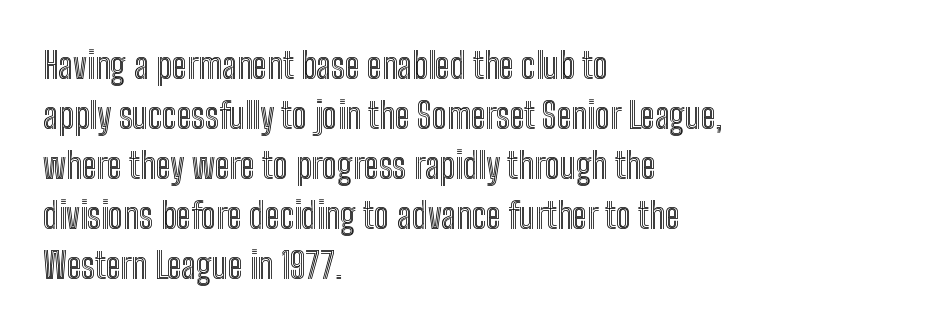
Q: Is the text italic (slanted)? A: No, it is upright.
Q: Is the text underlined? A: No.
Q: How is the paragraph aligned? A: Left-aligned.
Q: Is the spacing between letters normal or unusually wide? A: Normal.
Q: Is the spacing between lines tight, normal or loose? A: Normal.
Q: Width (condensed, normal, or wide)? A: Condensed.
Q: x-height? A: Medium.
Q: Monospaced? A: No.
